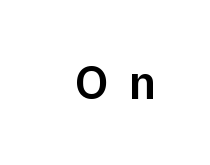
The image shows 48 px semibold sans-serif type, upright; set unusually wide letter spacing (+0.44 em), not underlined; low stroke contrast and a medium x-height.
